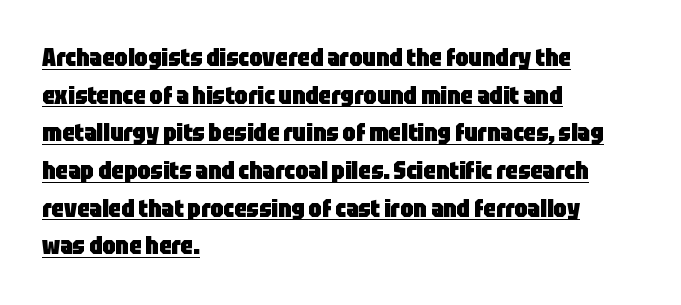
The image shows 24 px bold type, upright; set left-aligned, normal line spacing (1.57x), normal letter spacing, underlined.
